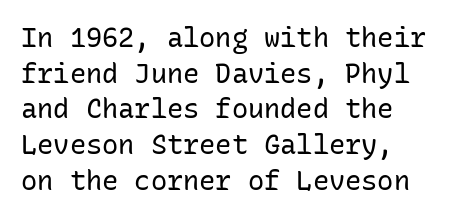
The image shows 27 px text type, upright; set normal line spacing (1.32x), normal letter spacing, not underlined.
